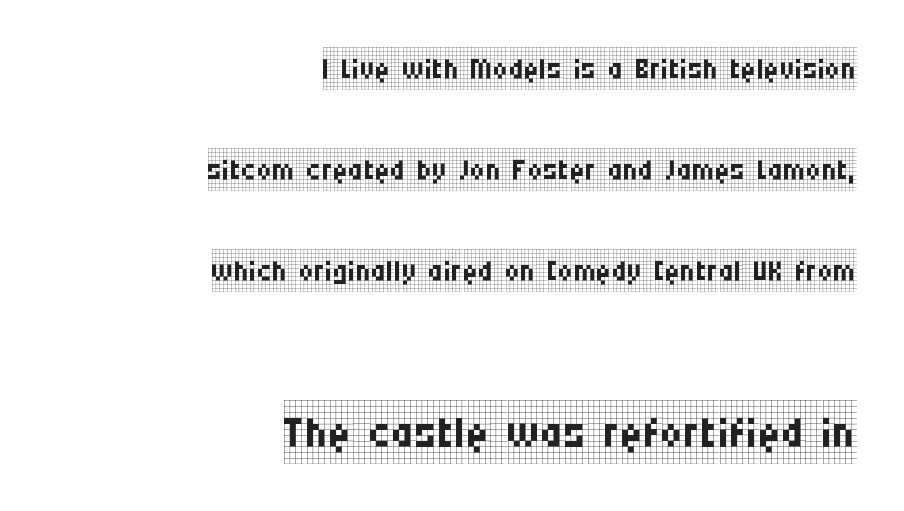
Q: Is the text bold? A: No.
Q: Is the text italic (slanted)? A: No, it is upright.
Q: Is the typeface a serif or a sans-serif typeface? A: Serif.
Q: Is the text underlined? A: No.
Q: How is the paragraph aligned? A: Right-aligned.
Q: Is the spacing between letters normal or unusually wide? A: Normal.
Q: Is the spacing between lines tight, normal or loose? A: Loose.
Q: Which block of text is set in a larger size, the first (top) or the second (bottom)? A: The second (bottom) one.
Q: Width (condensed, normal, or wide)? A: Condensed.
Q: Stroke contrast? A: Low.
Q: x-height? A: Large.
Q: Monospaced? A: No.
